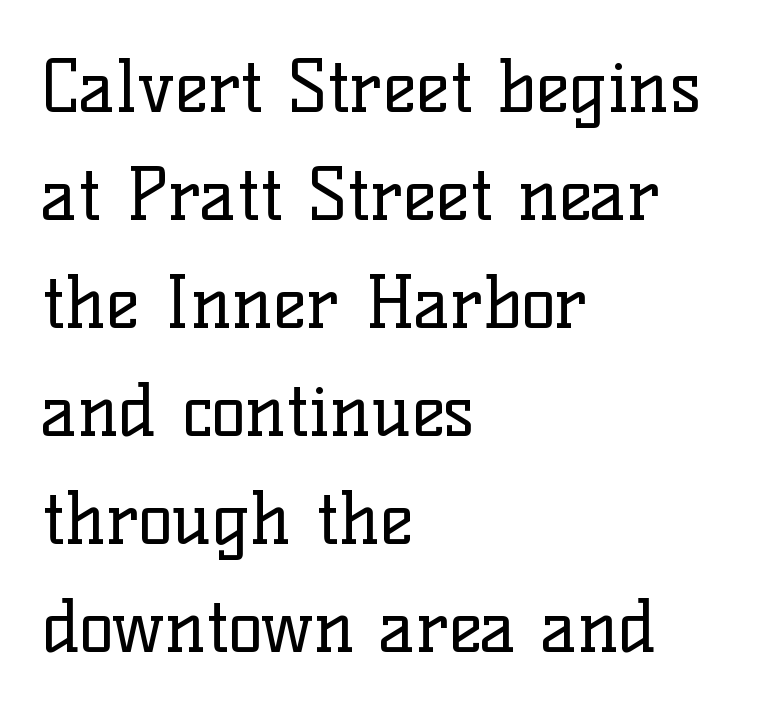
Q: Is the text bold? A: No.
Q: Is the text italic (slanted)? A: No, it is upright.
Q: Is the typeface a serif or a sans-serif typeface? A: Serif.
Q: Is the text underlined? A: No.
Q: How is the paragraph aligned? A: Left-aligned.
Q: Is the spacing between letters normal or unusually wide? A: Normal.
Q: Is the spacing between lines tight, normal or loose? A: Normal.
Q: Width (condensed, normal, or wide)? A: Normal.
Q: Stroke contrast? A: Low.
Q: x-height? A: Medium.
Q: Monospaced? A: No.
